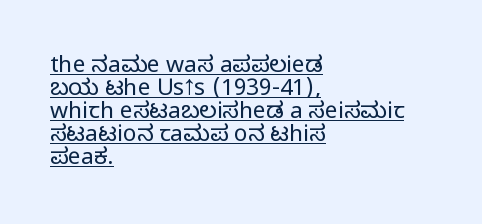
{"italic": "no", "underline": "yes", "align": "left", "line_spacing": "tight", "line_spacing_ratio": 1.0, "letter_spacing": "normal", "letter_spacing_em": 0.0, "glyph_px": 23}
